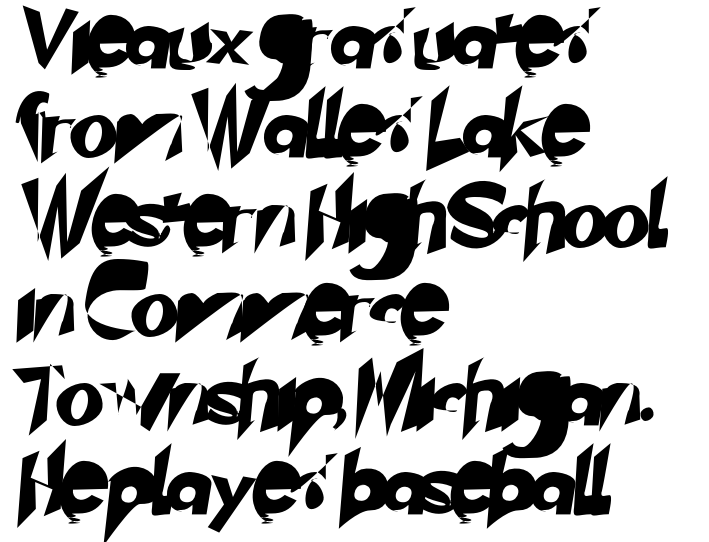
Look at the tracking — it's just the regular setting, nothing added. Each row of text sits above clean, open space. In terms of letterform style, serifs are entirely absent. Teacher's note: observe the even left margin — that is flush-left alignment. Each letter keeps its own natural width here, so spacing adapts to shape. Vertically, the passage feels balanced, rows spaced as you'd expect.
